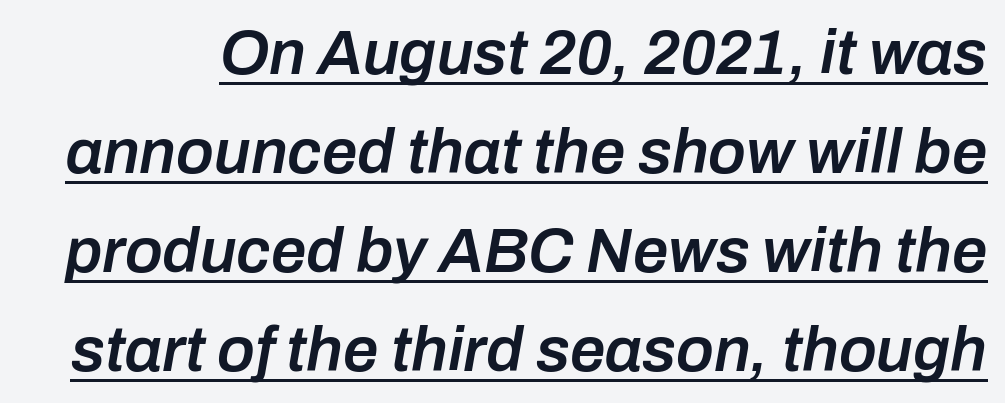
Q: Is the text bold? A: Semi-bold.
Q: Is the text italic (slanted)? A: Yes, it leans right by about 10 degrees.
Q: Is the text underlined? A: Yes.
Q: Is the spacing between letters normal or unusually wide? A: Normal.
Q: Is the spacing between lines tight, normal or loose? A: Normal.
Q: Width (condensed, normal, or wide)? A: Normal.
Q: Stroke contrast? A: Low.
Q: x-height? A: Medium.
Q: Monospaced? A: No.
